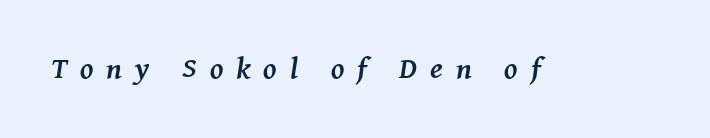
{"serif": "yes", "italic": "yes", "lean": "right", "slant_degrees": 8, "bold": "yes", "weight": "semibold", "width": "normal", "stroke_contrast": "medium", "x_height": "medium", "monospaced": "no", "underline": "no", "letter_spacing": "wide", "letter_spacing_em": 0.43, "glyph_px": 30}
